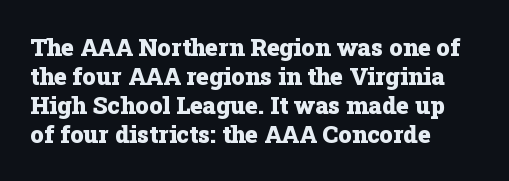
Bold? Absolutely — the strokes are thick and heavy. These lines are set flush left with a ragged right edge. Each row of text sits above clean, open space. There is no visible air inserted between adjacent glyphs. The type sits square on the baseline with zero lean.
